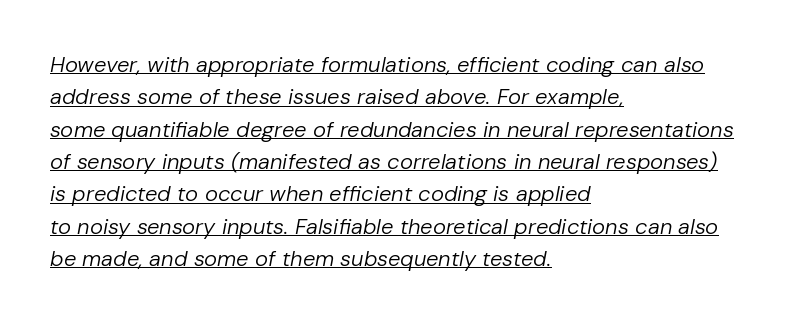
{"italic": "yes", "lean": "right", "slant_degrees": 10, "bold": "no", "underline": "yes", "align": "left", "line_spacing": "normal", "line_spacing_ratio": 1.47, "letter_spacing": "normal", "letter_spacing_em": 0.0, "glyph_px": 22}
